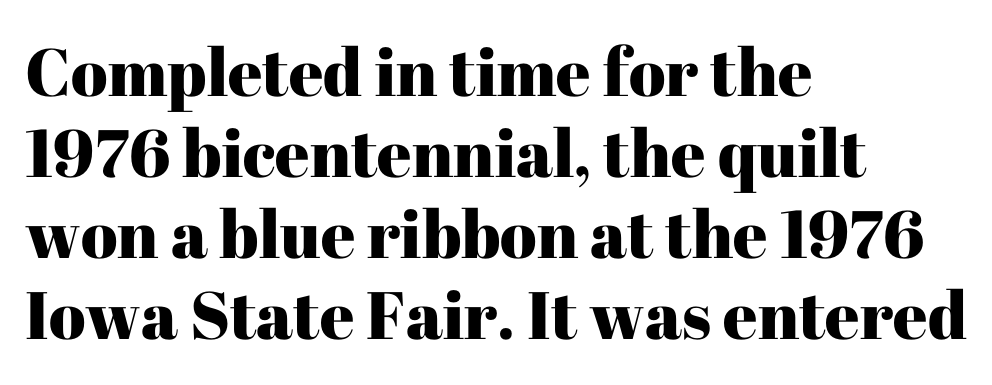
{"serif": "yes", "italic": "no", "width": "normal", "stroke_contrast": "high", "x_height": "medium", "monospaced": "no", "underline": "no", "align": "left", "line_spacing_ratio": 1.21, "letter_spacing": "normal", "letter_spacing_em": 0.0, "glyph_px": 67}
